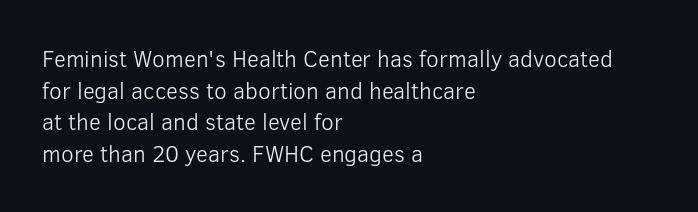
{"italic": "no", "bold": "no", "underline": "no", "align": "left", "line_spacing": "normal", "line_spacing_ratio": 1.38, "letter_spacing": "normal", "letter_spacing_em": 0.0, "glyph_px": 23}
